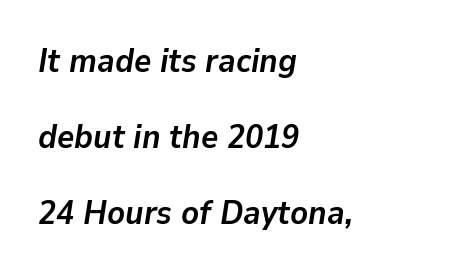
The axis of the letterforms is tilted away from vertical. Notice the wide empty band between every row — that's loose leading. The specimen omits any rule beneath the text block's lines. Honestly, the letter spacing is just normal — you wouldn't notice it. Does the copy run flush right? No — it runs flush left.
